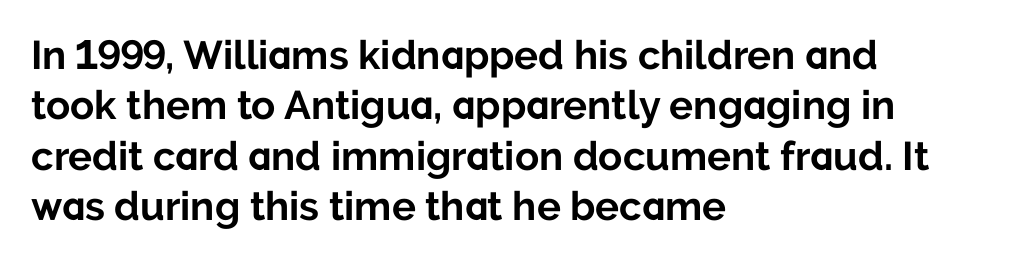
Q: Is the text bold? A: Yes.
Q: Is the text italic (slanted)? A: No, it is upright.
Q: Is the typeface a serif or a sans-serif typeface? A: Sans-serif.
Q: Is the text underlined? A: No.
Q: How is the paragraph aligned? A: Left-aligned.
Q: Is the spacing between letters normal or unusually wide? A: Normal.
Q: Is the spacing between lines tight, normal or loose? A: Normal.
Q: Width (condensed, normal, or wide)? A: Normal.
Q: Stroke contrast? A: Low.
Q: x-height? A: Medium.
Q: Monospaced? A: No.
